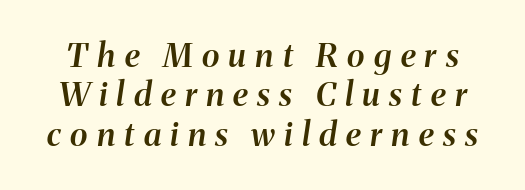
You could not count columns in this text — the font is proportionally spaced. Each row of text sits above clean, open space. How heavy is the stroke? Medium-heavy — a semibold, shy of bold. The glyphs look as if they've been sheared to an angle.
